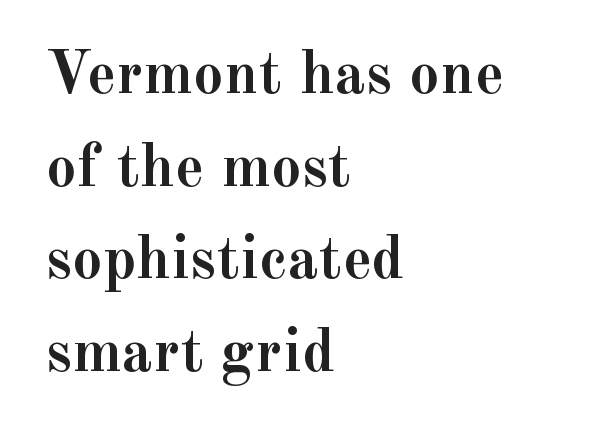
Heavy-handed strokes throughout: this text is bold. The type is set solid horizontally, with unmodified tracking. In CSS terms this would be text-align: left. Is there much room between lines? A standard amount, neither cramped nor airy.
